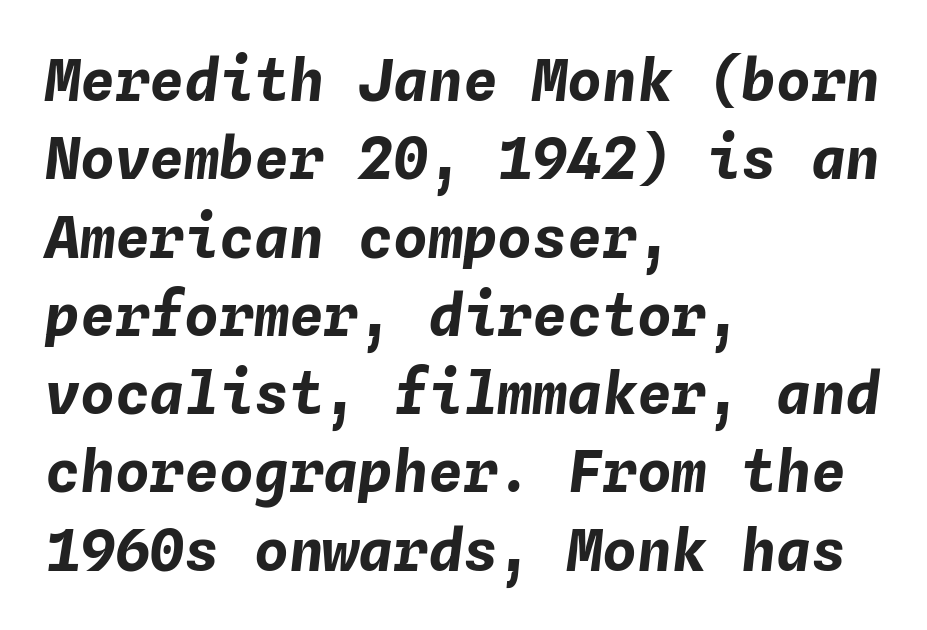
Does the leading feel generous? No, just average. Inter-character spacing is left at the font's built-in metrics. Nobody drew a line under any word here. This is oblique type, the kind used for emphasis or titles. Heavy, bold letterforms. This sample has the even, mechanical cadence of fixed-width lettering.
